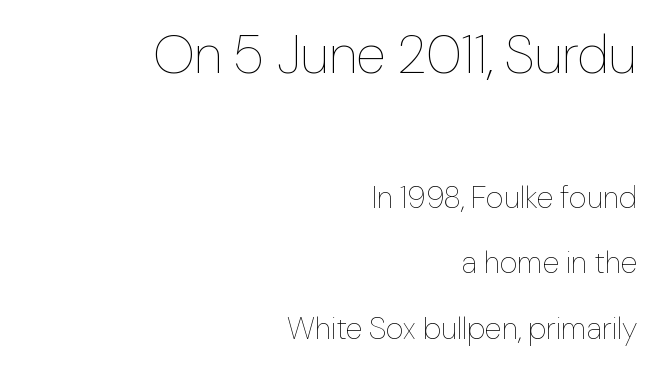
{"italic": "no", "bold": "no", "weight": "thin", "width": "normal", "stroke_contrast": "low", "x_height": "medium", "monospaced": "no", "underline": "no", "align": "right", "line_spacing": "loose", "line_spacing_ratio": 2.12, "letter_spacing": "normal", "letter_spacing_em": 0.0, "larger_block": "first", "size_ratio": 1.74, "glyph_px": 54}
